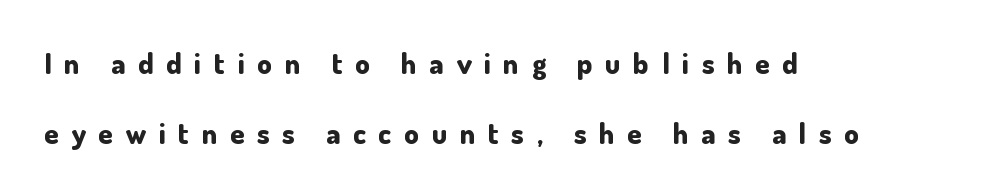
Serif or sans? Sans — the stroke terminals are bare. Posture: straight, roman, zero tilt. A dark, heavy texture on the line: the type is bold. Successive baselines arrive slowly, with a big drop between each.
